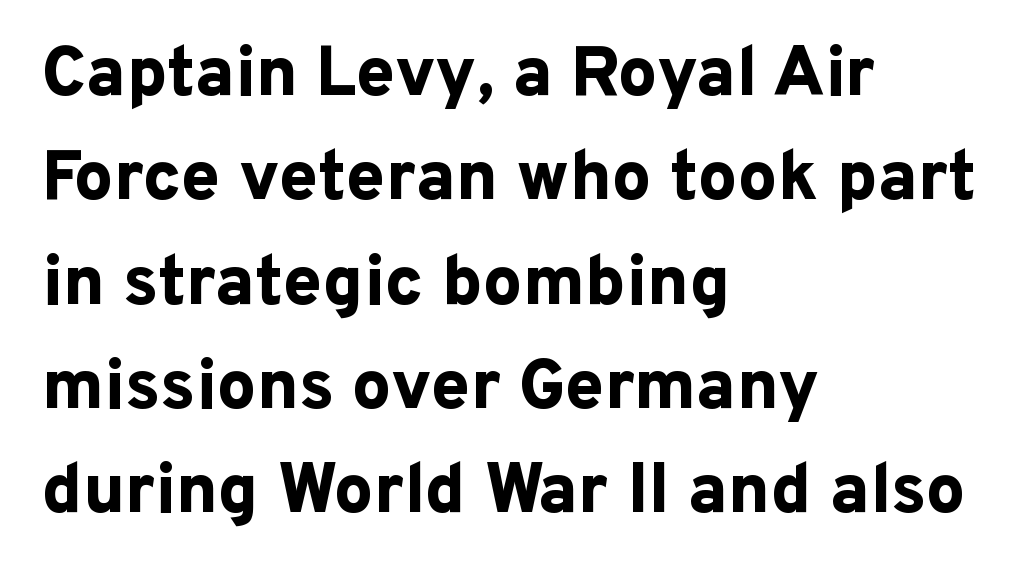
Q: Is the text bold? A: Yes.
Q: Is the text italic (slanted)? A: No, it is upright.
Q: Is the typeface a serif or a sans-serif typeface? A: Sans-serif.
Q: Is the text underlined? A: No.
Q: How is the paragraph aligned? A: Left-aligned.
Q: Is the spacing between letters normal or unusually wide? A: Normal.
Q: Is the spacing between lines tight, normal or loose? A: Normal.
Q: Width (condensed, normal, or wide)? A: Normal.
Q: Stroke contrast? A: Low.
Q: x-height? A: Medium.
Q: Monospaced? A: No.
